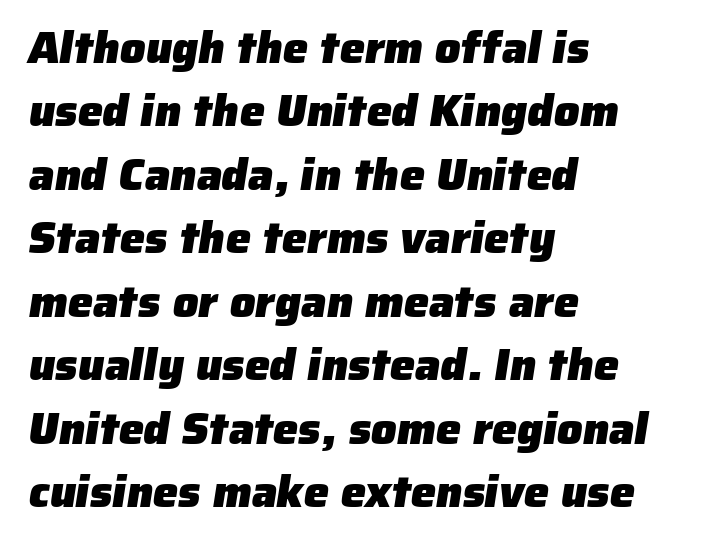
Q: Is the text bold? A: Yes.
Q: Is the typeface a serif or a sans-serif typeface? A: Sans-serif.
Q: Is the text underlined? A: No.
Q: How is the paragraph aligned? A: Left-aligned.
Q: Is the spacing between letters normal or unusually wide? A: Normal.
Q: Is the spacing between lines tight, normal or loose? A: Normal.
Q: Width (condensed, normal, or wide)? A: Normal.
Q: Stroke contrast? A: Low.
Q: x-height? A: Medium.
Q: Monospaced? A: No.
